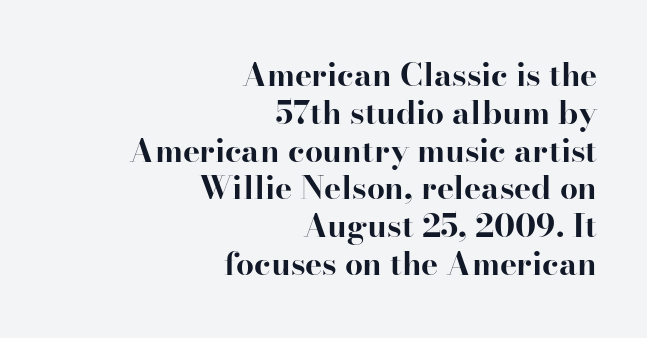
Alignment: flush right. What kind of face is this? One with serifs. Caption: standard tracking, unaltered. A clean baseline with only descenders dipping below it. Character widths vary here, with narrow letters taking less room than wide ones. Characters remain perfectly vertical along every line.
